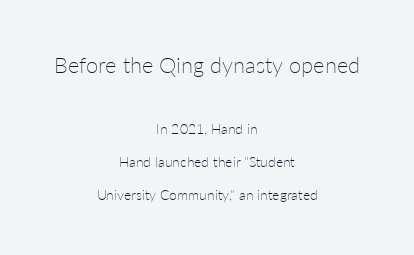
{"italic": "no", "bold": "no", "underline": "no", "align": "center", "line_spacing": "loose", "line_spacing_ratio": 2.35, "letter_spacing": "normal", "letter_spacing_em": 0.0, "larger_block": "first", "size_ratio": 1.57, "glyph_px": 22}
